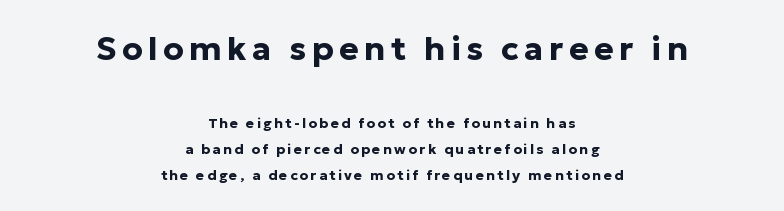
The face used here is a sans, in the tradition of grotesques and geometrics. These lines carry a lot of weight — the face is fully bold. Every row of glyphs is offset so its center matches the block's center. A clean baseline with only descenders dipping below it.
